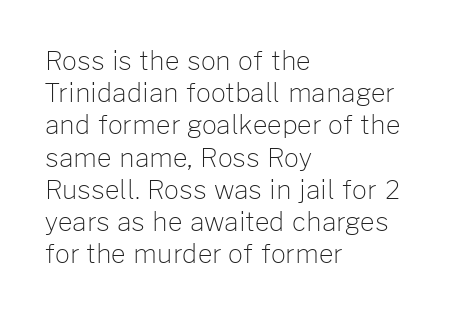
The image shows 26 px text type, upright; set left-aligned, line spacing 1.24x, normal letter spacing, not underlined.
